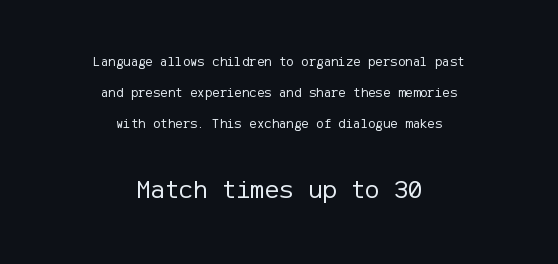
Visually, the bottom section dominates because its glyphs are scaled up. Letters rest on an invisible, unmarked baseline. Centered paragraph, ragged on both sides. Nobody touched the tracking dial on this one. Every stem runs plumb, perpendicular to the baseline. Rows of type keep a wide berth in the vertical direction.
